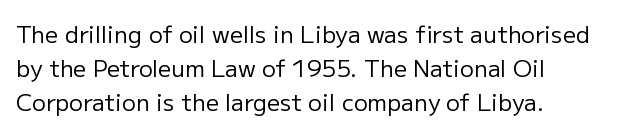
{"italic": "no", "bold": "no", "underline": "no", "line_spacing": "normal", "line_spacing_ratio": 1.47, "letter_spacing": "normal", "letter_spacing_em": 0.0, "glyph_px": 23}
